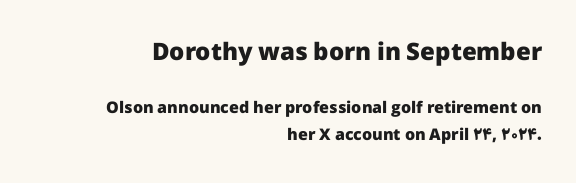
Q: Is the text bold? A: Yes.
Q: Is the text italic (slanted)? A: No, it is upright.
Q: Is the text underlined? A: No.
Q: How is the paragraph aligned? A: Right-aligned.
Q: Is the spacing between letters normal or unusually wide? A: Normal.
Q: Which block of text is set in a larger size, the first (top) or the second (bottom)? A: The first (top) one.
